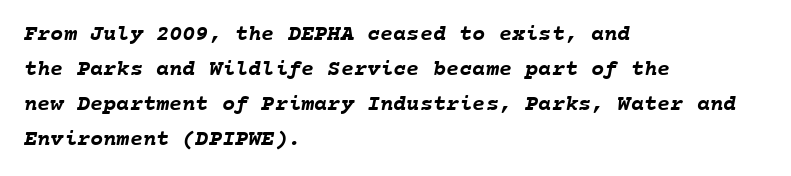
The image shows 22 px bold type; set left-aligned, normal line spacing (1.59x), normal letter spacing, not underlined.
